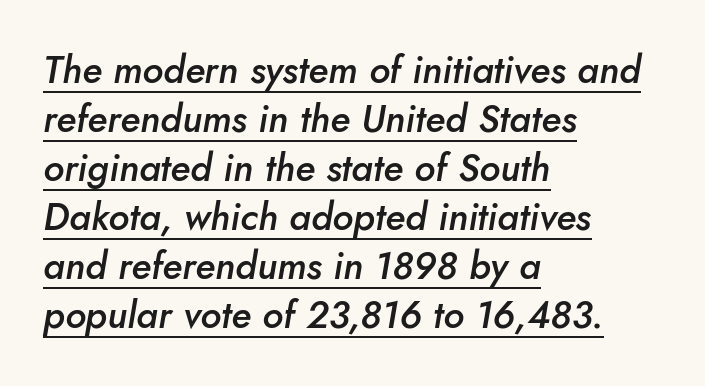
Baseline-to-baseline distance is the conventional proportion of letter height. The passage shown is underscored from start to finish. A somewhat darkened texture: the type is semibold rather than bold. Between one letter and the next there's only the usual sliver of space.
